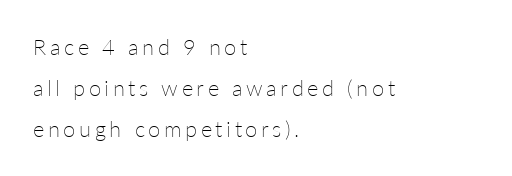
The image shows 22 px text type, upright; set left-aligned, line spacing 1.87x, not underlined.
